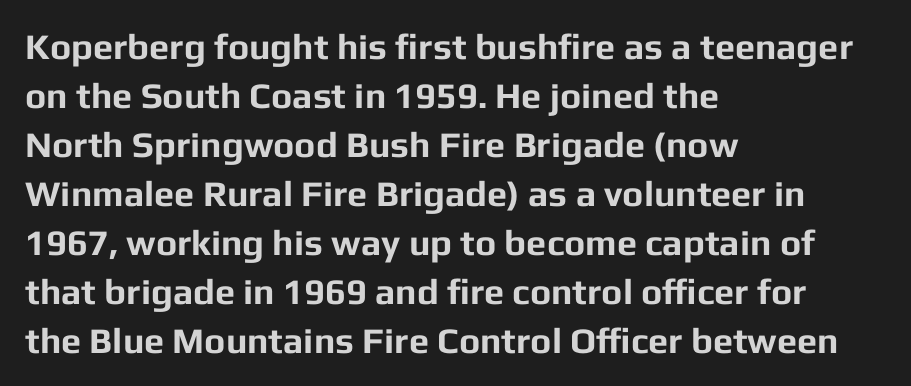
{"serif": "no", "italic": "no", "bold": "yes", "weight": "bold", "width": "normal", "stroke_contrast": "low", "x_height": "medium", "monospaced": "no", "underline": "no", "align": "left", "line_spacing": "normal", "line_spacing_ratio": 1.36, "letter_spacing": "normal", "letter_spacing_em": 0.0, "glyph_px": 36}
